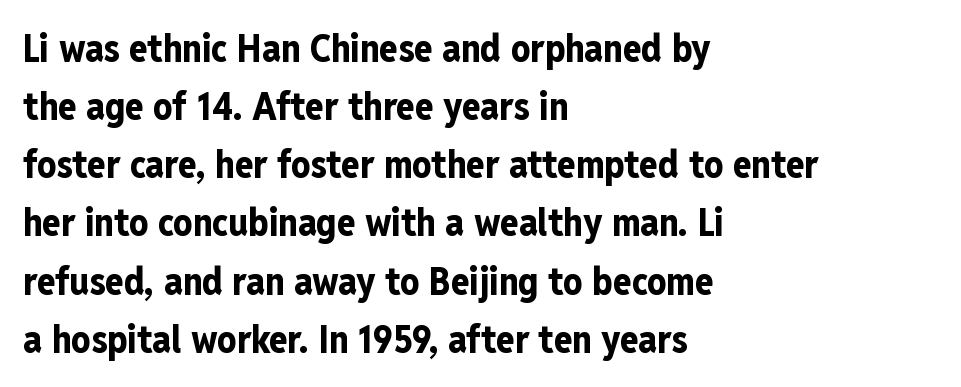
Q: Is the text bold? A: Yes.
Q: Is the text italic (slanted)? A: No, it is upright.
Q: Is the typeface a serif or a sans-serif typeface? A: Sans-serif.
Q: Is the text underlined? A: No.
Q: How is the paragraph aligned? A: Left-aligned.
Q: Is the spacing between letters normal or unusually wide? A: Normal.
Q: Is the spacing between lines tight, normal or loose? A: Normal.
Q: Width (condensed, normal, or wide)? A: Condensed.
Q: Stroke contrast? A: Low.
Q: x-height? A: Medium.
Q: Monospaced? A: No.
